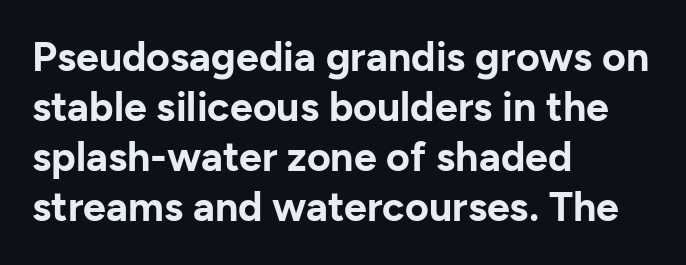
Nope, not italic — everything's standing straight. The passage shown is typed in a proportional face where columns would drift. Compared with typical body copy, the letter spacing here is the same. Serifs: no, the terminals of the letterforms are clean. Compared with a centered layout, this one pins lines to the left instead.
